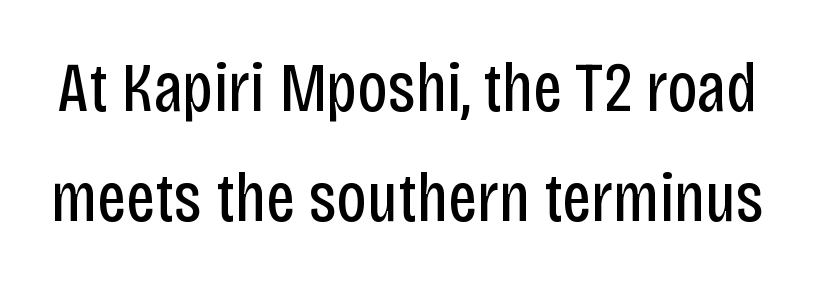
The image shows 71 px regular-weight, condensed sans-serif type, upright; set normal line spacing (1.55x), normal letter spacing, not underlined; low stroke contrast and a large x-height.
